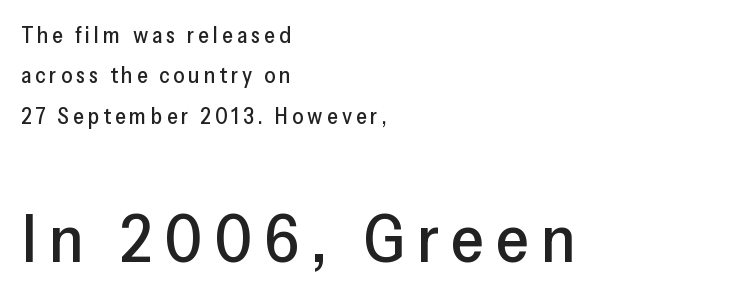
Q: Is the text italic (slanted)? A: No, it is upright.
Q: Is the typeface a serif or a sans-serif typeface? A: Sans-serif.
Q: Is the text underlined? A: No.
Q: How is the paragraph aligned? A: Left-aligned.
Q: Which block of text is set in a larger size, the first (top) or the second (bottom)? A: The second (bottom) one.
Q: Width (condensed, normal, or wide)? A: Normal.
Q: Stroke contrast? A: Low.
Q: x-height? A: Medium.
Q: Monospaced? A: No.
